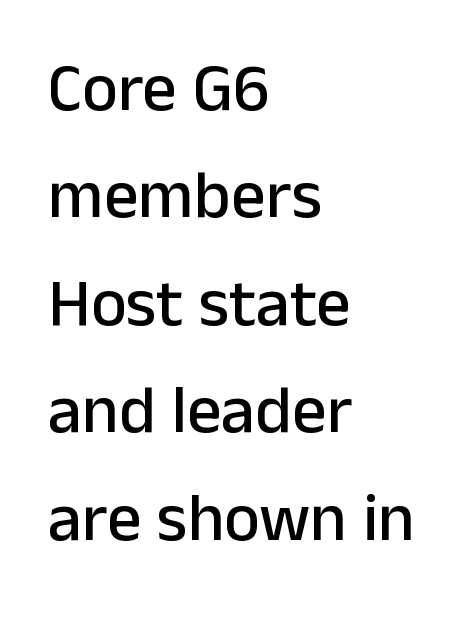
{"serif": "no", "italic": "no", "width": "normal", "stroke_contrast": "low", "x_height": "medium", "monospaced": "no", "underline": "no", "align": "left", "line_spacing": "normal", "line_spacing_ratio": 1.58, "letter_spacing": "normal", "letter_spacing_em": 0.0, "glyph_px": 68}
